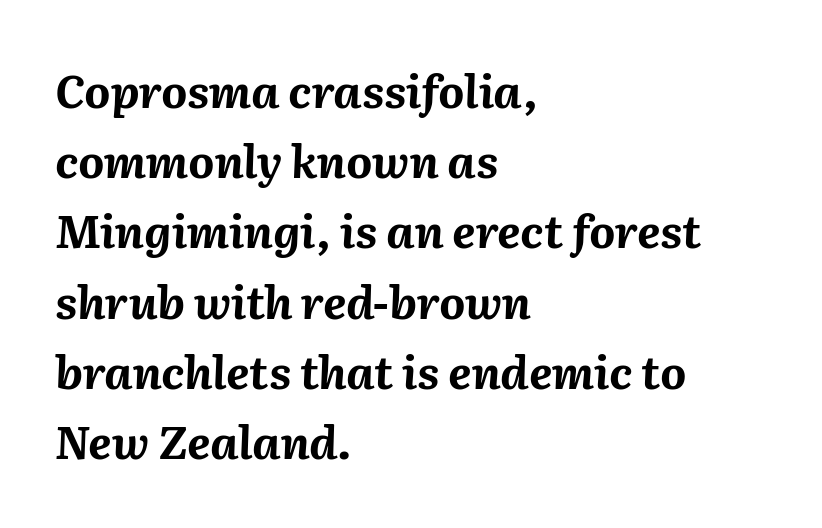
Think of a printed novel: that variable character pitch is what you see here. Horizontal alignment here is leftward, the default for most running prose. The face used here is rendered with its standard letterfit. Typographic density is high because the face is bold.
